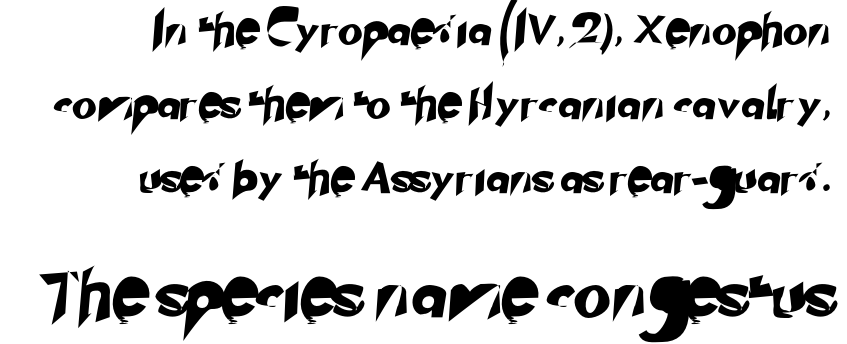
The image shows 47 px sans-serif type; set loose line spacing (2.39x), not underlined; the second (bottom) block is 1.52x larger; low stroke contrast and a small x-height.
